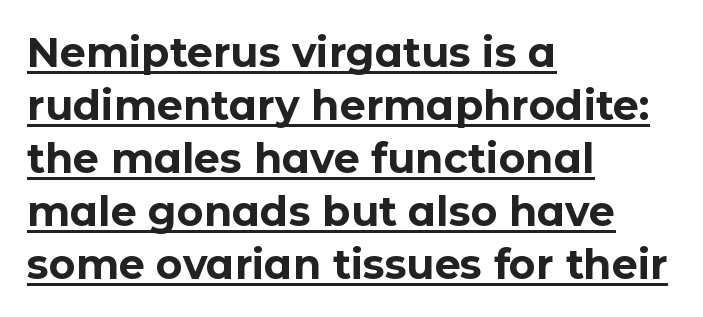
The image shows 41 px bold sans-serif type, upright; set left-aligned, normal line spacing (1.29x), normal letter spacing, underlined; low stroke contrast and a medium x-height.
